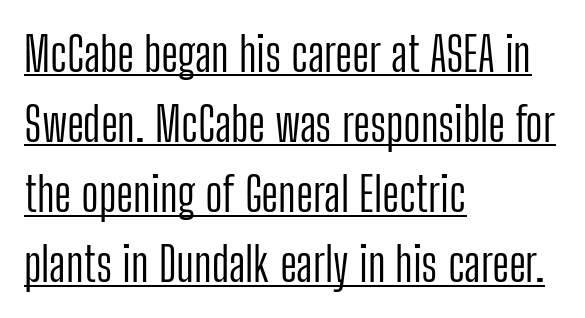
A continuous stroke trails under the words, as in a hyperlink. No extra ink here — the face is not bold. The typography opts for an upright posture over an oblique one. This block has exactly the height ordinary leading produces. Line starts are locked; line ends wander.
